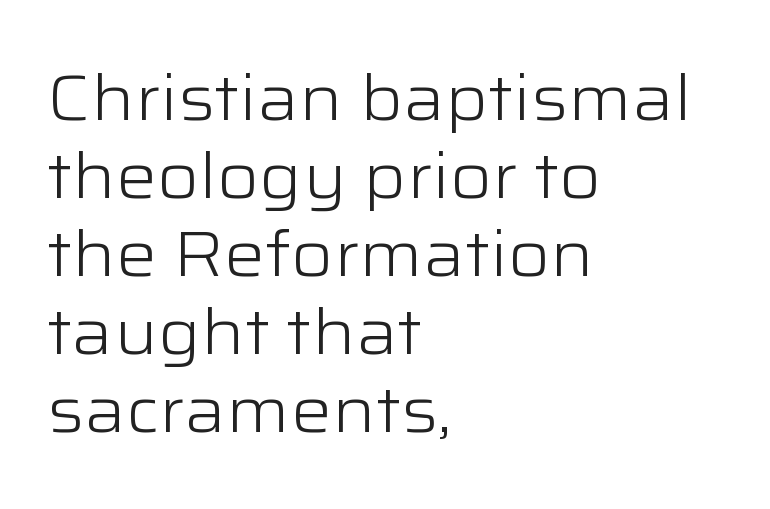
Q: Is the text bold? A: No.
Q: Is the text italic (slanted)? A: No, it is upright.
Q: Is the typeface a serif or a sans-serif typeface? A: Sans-serif.
Q: Is the text underlined? A: No.
Q: How is the paragraph aligned? A: Left-aligned.
Q: Is the spacing between letters normal or unusually wide? A: Normal.
Q: Width (condensed, normal, or wide)? A: Wide.
Q: Stroke contrast? A: Low.
Q: x-height? A: Medium.
Q: Monospaced? A: No.
